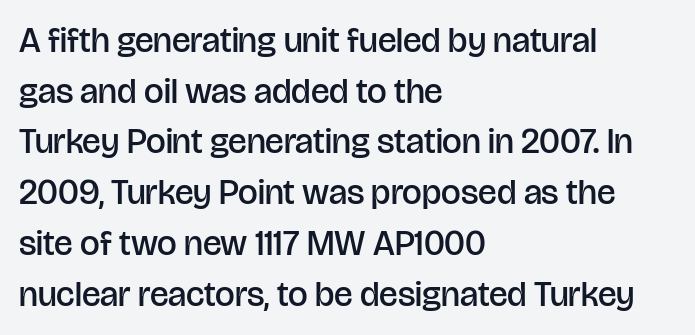
Q: Is the text bold? A: Semi-bold.
Q: Is the text italic (slanted)? A: No, it is upright.
Q: Is the typeface a serif or a sans-serif typeface? A: Sans-serif.
Q: Is the text underlined? A: No.
Q: How is the paragraph aligned? A: Left-aligned.
Q: Is the spacing between letters normal or unusually wide? A: Normal.
Q: Is the spacing between lines tight, normal or loose? A: Normal.
Q: Width (condensed, normal, or wide)? A: Normal.
Q: Stroke contrast? A: Low.
Q: x-height? A: Large.
Q: Monospaced? A: No.
